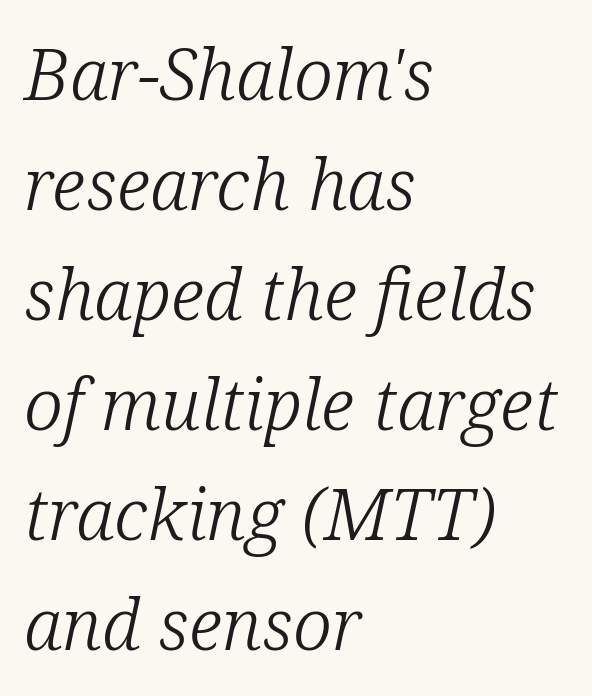
{"serif": "yes", "italic": "yes", "lean": "right", "slant_degrees": 12, "bold": "no", "weight": "light", "width": "normal", "stroke_contrast": "low", "x_height": "medium", "monospaced": "no", "underline": "no", "align": "left", "line_spacing": "normal", "line_spacing_ratio": 1.55, "letter_spacing": "normal", "letter_spacing_em": 0.0, "glyph_px": 71}
